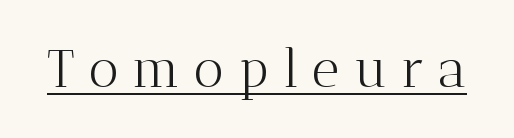
The image shows 53 px light serif type, upright; set unusually wide letter spacing (+0.26 em), underlined; medium stroke contrast and a medium x-height.
